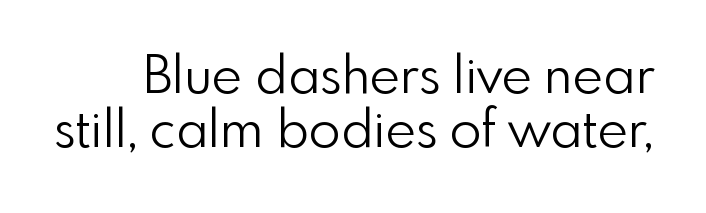
Q: Is the text bold? A: No.
Q: Is the text italic (slanted)? A: No, it is upright.
Q: Is the typeface a serif or a sans-serif typeface? A: Sans-serif.
Q: Is the text underlined? A: No.
Q: Is the spacing between letters normal or unusually wide? A: Normal.
Q: Is the spacing between lines tight, normal or loose? A: Tight.
Q: Width (condensed, normal, or wide)? A: Normal.
Q: x-height? A: Small.
Q: Monospaced? A: No.
